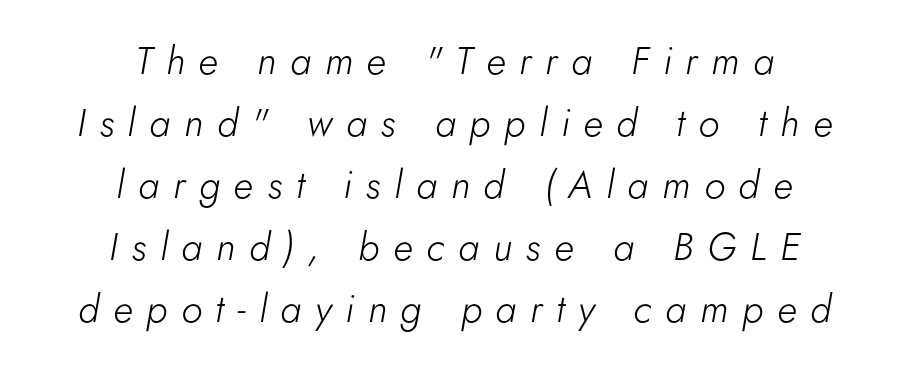
Do the characters align in a grid? No, the font is proportional. Vertical spacing — default. Weight: in the light-to-regular range. Observe the lean: these are italic letterforms.
